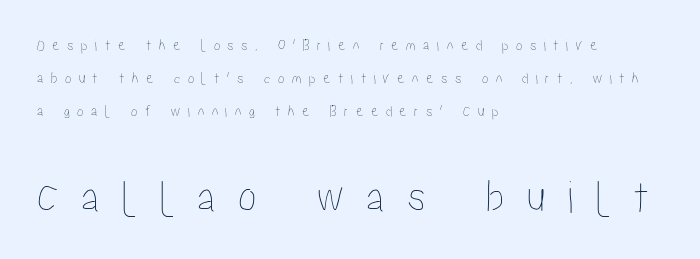
{"italic": "no", "width": "condensed", "stroke_contrast": "low", "x_height": "medium", "monospaced": "no", "underline": "no", "align": "left", "line_spacing": "loose", "line_spacing_ratio": 2.06, "letter_spacing": "wide", "letter_spacing_em": 0.47, "larger_block": "second", "size_ratio": 2.94, "glyph_px": 47}
